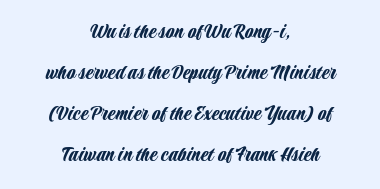
{"underline": "no", "align": "center", "line_spacing_ratio": 1.87, "letter_spacing": "normal", "letter_spacing_em": 0.0, "glyph_px": 22}
